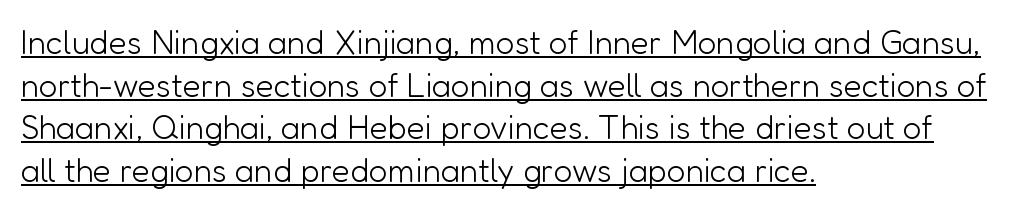
Underline: present. Stroke thickness stays within the range of a standard reading face or lighter. Ascenders rise straight up at ninety degrees. Line beginnings align vertically; line endings do not. The passage shown stacks its lines at a standard gap. Short note: letters normally spaced.
